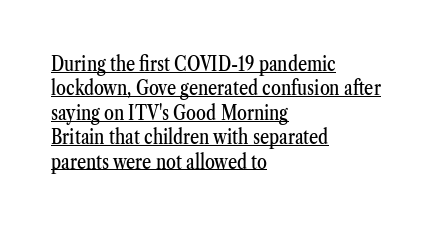
The image shows 20 px text type, upright; set left-aligned, line spacing 1.22x, normal letter spacing, underlined.
